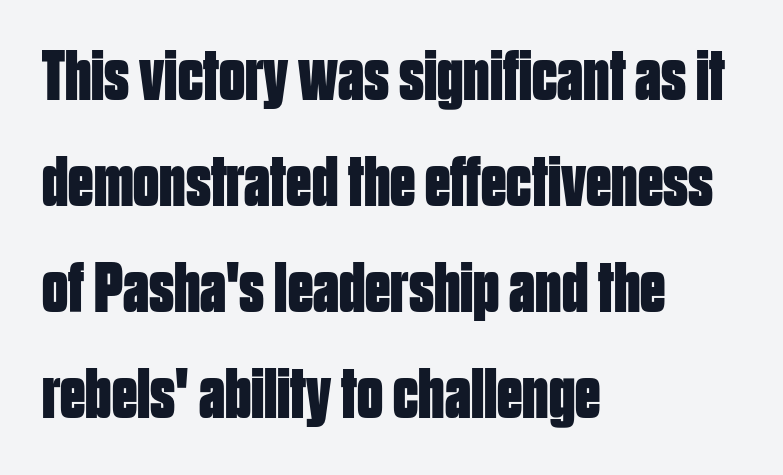
Q: Is the text bold? A: Yes.
Q: Is the text italic (slanted)? A: No, it is upright.
Q: Is the typeface a serif or a sans-serif typeface? A: Sans-serif.
Q: Is the text underlined? A: No.
Q: How is the paragraph aligned? A: Left-aligned.
Q: Is the spacing between letters normal or unusually wide? A: Normal.
Q: Is the spacing between lines tight, normal or loose? A: Normal.
Q: Width (condensed, normal, or wide)? A: Condensed.
Q: Stroke contrast? A: Low.
Q: x-height? A: Large.
Q: Monospaced? A: No.
